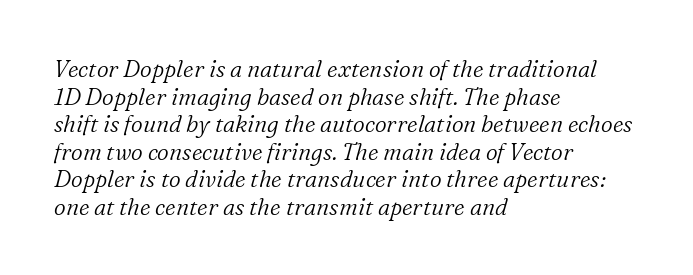
{"italic": "yes", "lean": "right", "slant_degrees": 16, "bold": "no", "underline": "no", "align": "left", "line_spacing_ratio": 1.2, "letter_spacing": "normal", "letter_spacing_em": 0.0, "glyph_px": 23}
